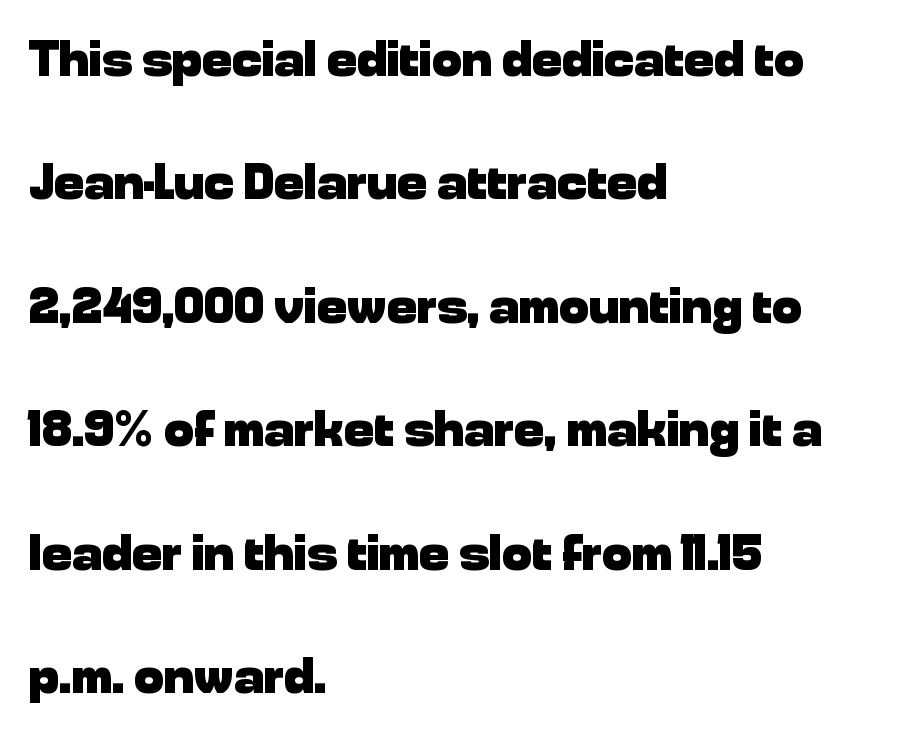
Q: Is the text bold? A: Yes.
Q: Is the text italic (slanted)? A: No, it is upright.
Q: Is the typeface a serif or a sans-serif typeface? A: Sans-serif.
Q: Is the text underlined? A: No.
Q: How is the paragraph aligned? A: Left-aligned.
Q: Is the spacing between letters normal or unusually wide? A: Normal.
Q: Is the spacing between lines tight, normal or loose? A: Loose.
Q: Width (condensed, normal, or wide)? A: Normal.
Q: Stroke contrast? A: Low.
Q: x-height? A: Medium.
Q: Monospaced? A: No.
